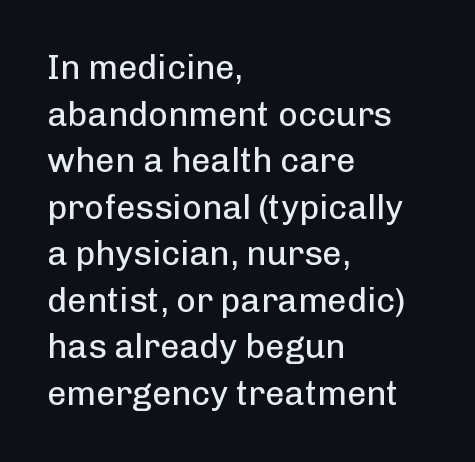
{"serif": "no", "italic": "no", "bold": "no", "weight": "regular", "width": "normal", "stroke_contrast": "low", "x_height": "medium", "monospaced": "no", "underline": "no", "align": "left", "line_spacing": "normal", "line_spacing_ratio": 1.37, "letter_spacing": "normal", "letter_spacing_em": 0.0, "glyph_px": 34}
